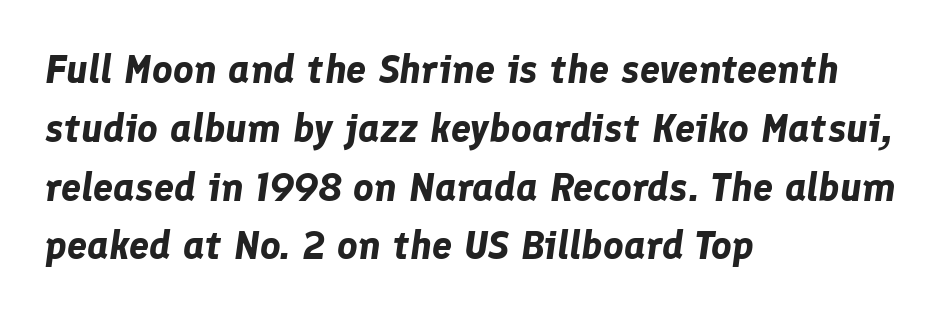
The passage is arranged the way most books set body copy — flush left. This is heavy type, rendered in bold. Standard letterfit; no display-style spreading of the glyphs. In terms of posture, this sample is oblique.
